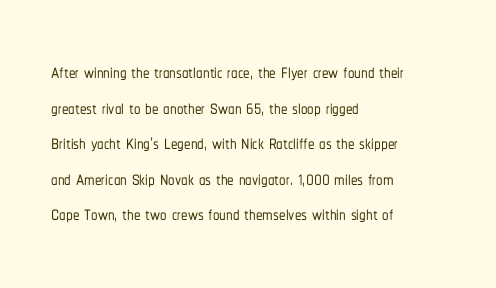
{"italic": "no", "underline": "no", "align": "left", "line_spacing": "normal", "line_spacing_ratio": 1.37, "letter_spacing": "normal", "letter_spacing_em": 0.0, "glyph_px": 26}
